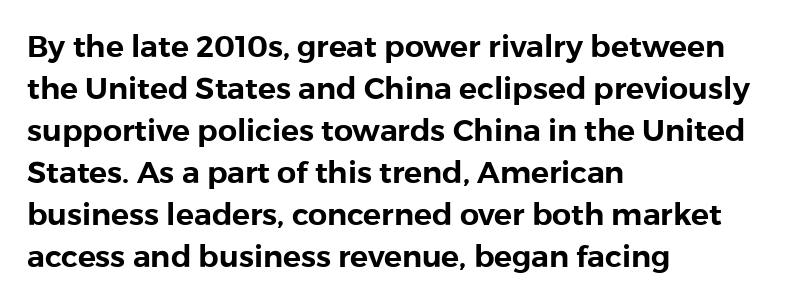
The glyphs in this specimen are sans serif. The lettering holds an erect, upright posture throughout. These lines are set flush left with a ragged right edge. How would I describe the line gaps? Plain and ordinary. These lines are rendered in a variable-pitch font.
